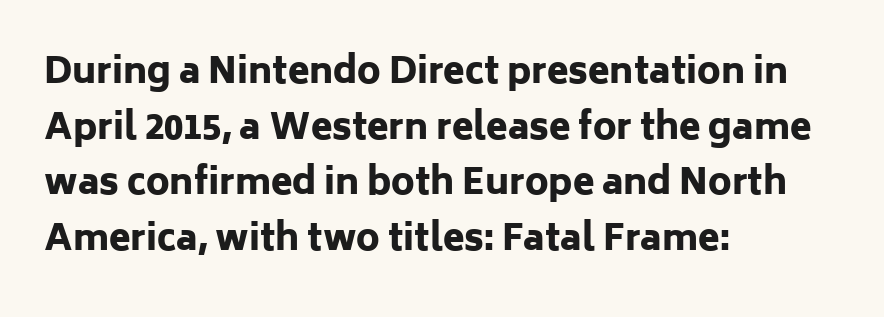
Q: Is the text bold? A: Yes.
Q: Is the text italic (slanted)? A: No, it is upright.
Q: Is the typeface a serif or a sans-serif typeface? A: Sans-serif.
Q: Is the text underlined? A: No.
Q: How is the paragraph aligned? A: Left-aligned.
Q: Is the spacing between letters normal or unusually wide? A: Normal.
Q: Is the spacing between lines tight, normal or loose? A: Normal.
Q: Width (condensed, normal, or wide)? A: Normal.
Q: Stroke contrast? A: Low.
Q: x-height? A: Medium.
Q: Monospaced? A: No.
